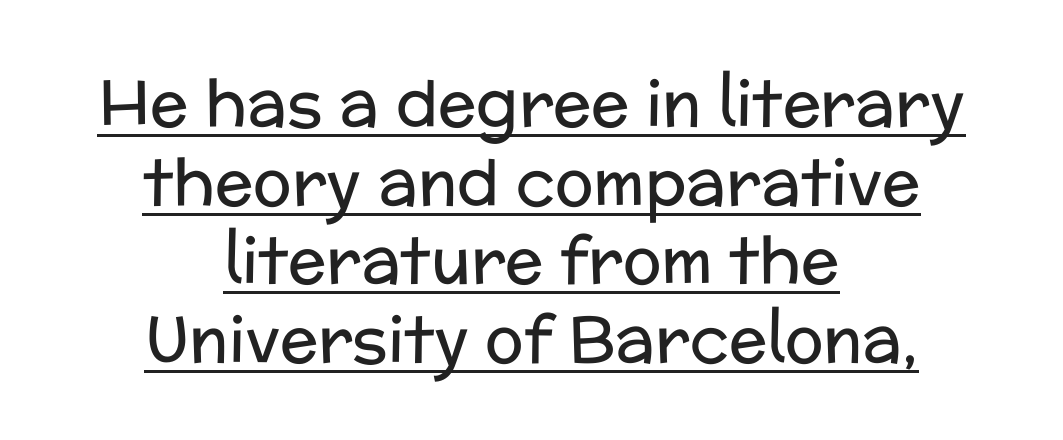
{"serif": "no", "italic": "no", "bold": "no", "weight": "regular", "width": "normal", "stroke_contrast": "low", "x_height": "medium", "monospaced": "no", "underline": "yes", "align": "center", "line_spacing_ratio": 1.23, "letter_spacing": "normal", "letter_spacing_em": 0.0, "glyph_px": 64}
